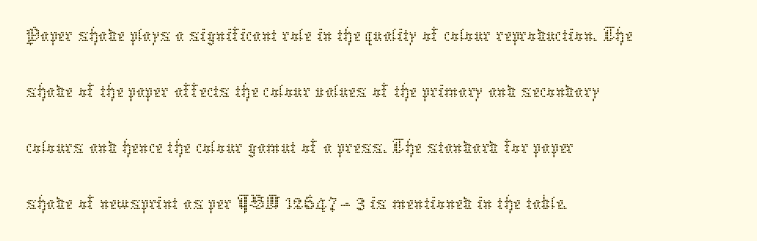
{"italic": "no", "bold": "no", "weight": "thin", "width": "normal", "stroke_contrast": "low", "x_height": "medium", "monospaced": "no", "underline": "no", "align": "left", "line_spacing": "normal", "line_spacing_ratio": 1.27, "letter_spacing": "normal", "letter_spacing_em": 0.0, "glyph_px": 44}
